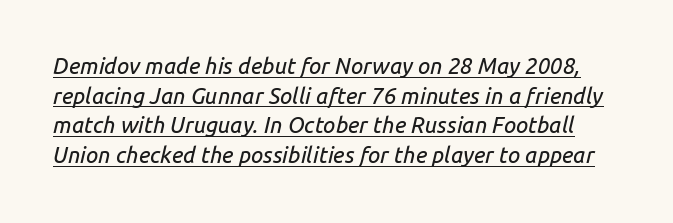
The image shows 22 px text type, italic (leaning right); set normal line spacing (1.35x), normal letter spacing, underlined.
